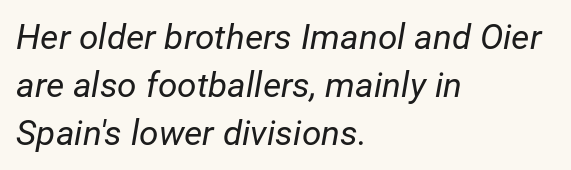
{"italic": "yes", "lean": "right", "slant_degrees": 12, "bold": "no", "weight": "regular", "width": "normal", "stroke_contrast": "low", "x_height": "medium", "monospaced": "no", "underline": "no", "align": "left", "line_spacing": "normal", "line_spacing_ratio": 1.37, "letter_spacing": "normal", "letter_spacing_em": 0.0, "glyph_px": 35}
